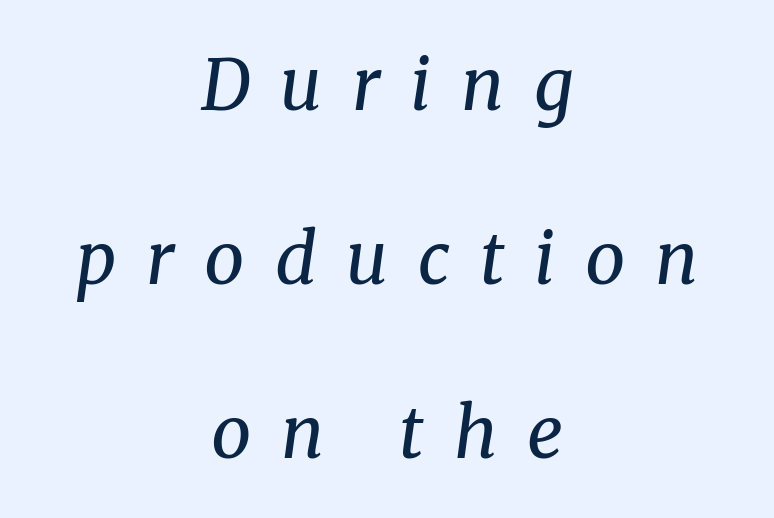
The letterforms sit at book weight or below. Look at the tracking — it's clearly loosened, letters drifting apart. No word sits above an underline. Alignment: centered. Leading: increased. The rendering uses natural spacing where letterforms have individual widths.
